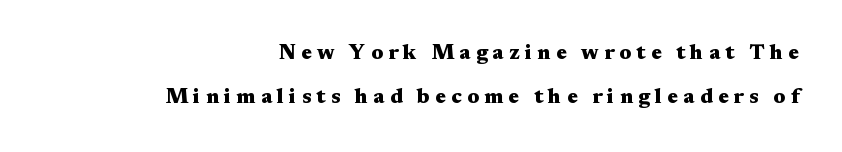
{"italic": "no", "bold": "yes", "underline": "no", "align": "right", "line_spacing": "loose", "line_spacing_ratio": 2.08, "letter_spacing": "wide", "letter_spacing_em": 0.25, "glyph_px": 21}
